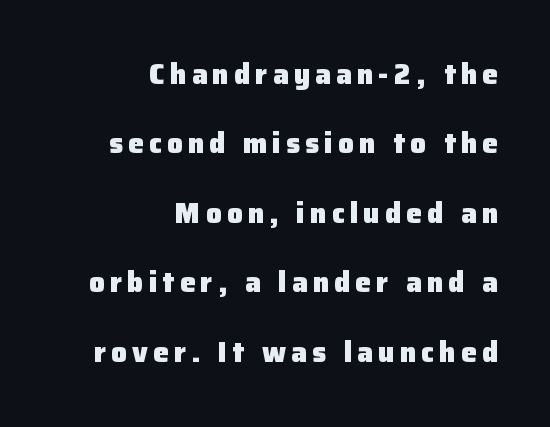
The type sits square on the baseline with zero lean. Teacher's note: observe the even right margin — that is flush-right alignment. The string is rendered with underlining switched off. This sample has the flowing, uneven cadence of proportional lettering.
